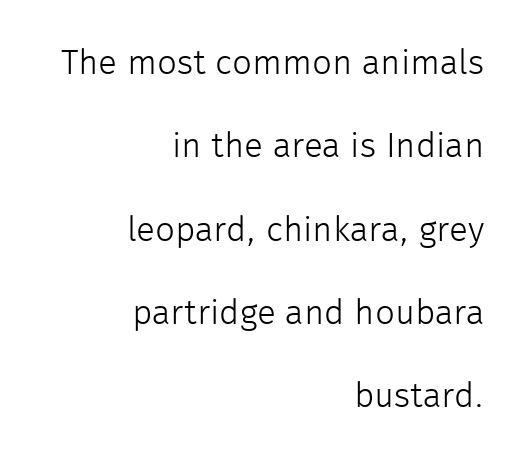
Q: Is the text bold? A: No.
Q: Is the text italic (slanted)? A: No, it is upright.
Q: Is the typeface a serif or a sans-serif typeface? A: Sans-serif.
Q: Is the text underlined? A: No.
Q: How is the paragraph aligned? A: Right-aligned.
Q: Is the spacing between letters normal or unusually wide? A: Normal.
Q: Is the spacing between lines tight, normal or loose? A: Loose.
Q: Width (condensed, normal, or wide)? A: Normal.
Q: Stroke contrast? A: Low.
Q: x-height? A: Medium.
Q: Monospaced? A: No.
